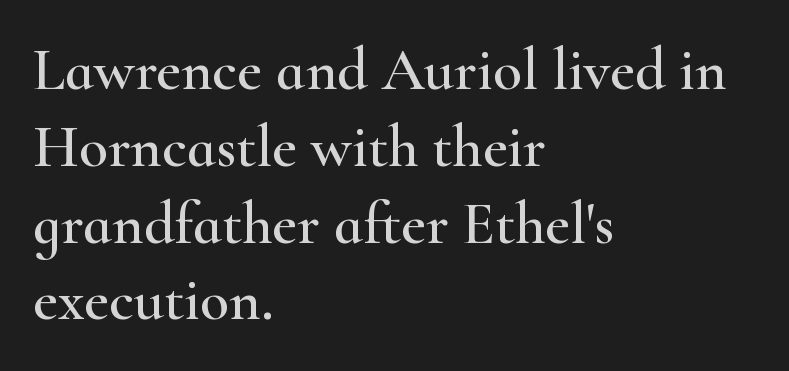
The image shows 60 px wide serif type, upright; set left-aligned, normal line spacing (1.28x), normal letter spacing, not underlined; high stroke contrast and a small x-height.
